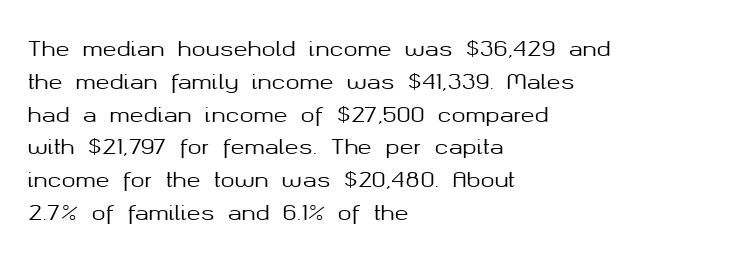
Whoever set this chose a conventional vertical rhythm. Quick note: not italic, upright. Only glyphs here, with clear space below each row. The horizontal fit of the characters is conventional and even. Notice how the passage keeps a crisp vertical edge on the left only.
